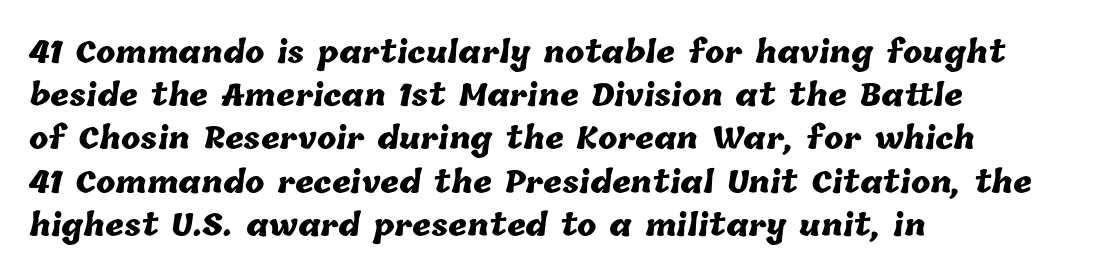
Summary of weight: heavy, a full bold. Interline gaps are of average width in this sample. The rendering uses natural spacing where letterforms have individual widths. Default kerning and tracking; the words read as compact shapes. The string is rendered with underlining switched off.
